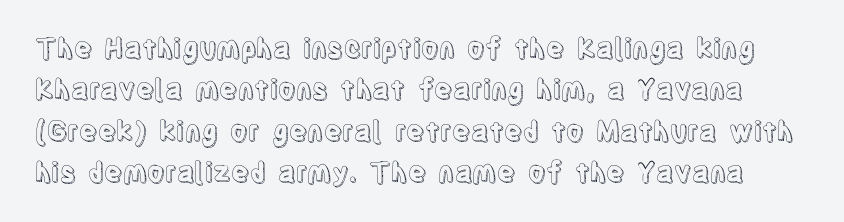
Q: Is the text italic (slanted)? A: No, it is upright.
Q: Is the text underlined? A: No.
Q: Is the spacing between letters normal or unusually wide? A: Normal.
Q: Is the spacing between lines tight, normal or loose? A: Normal.
